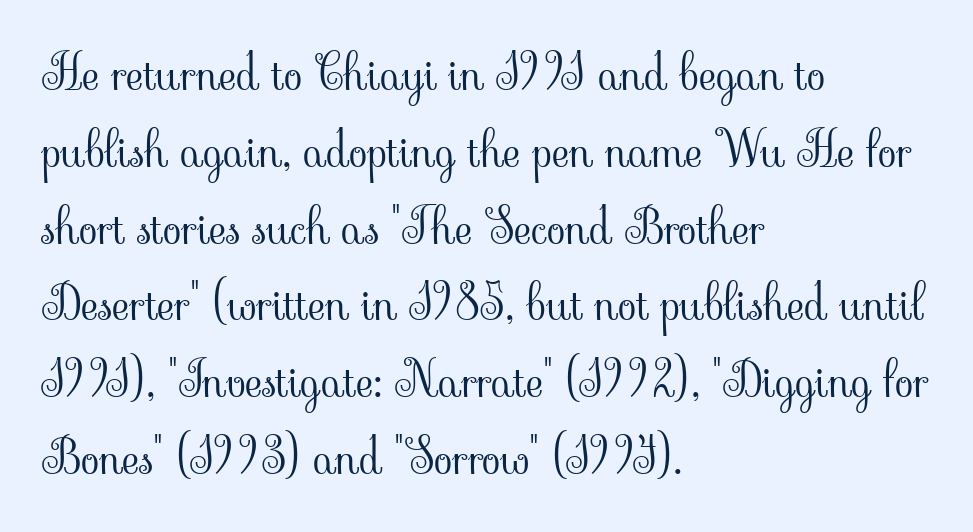
The image shows 48 px light serif type, upright; set left-aligned, normal line spacing (1.6x), normal letter spacing, not underlined; low stroke contrast and a small x-height.
